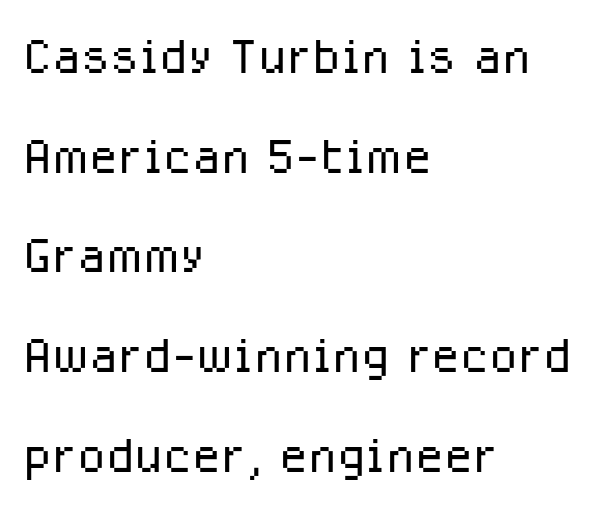
{"serif": "no", "italic": "no", "bold": "no", "weight": "light", "width": "normal", "stroke_contrast": "low", "x_height": "medium", "monospaced": "no", "underline": "no", "align": "left", "line_spacing": "normal", "line_spacing_ratio": 1.51, "letter_spacing": "normal", "letter_spacing_em": 0.0, "glyph_px": 66}
